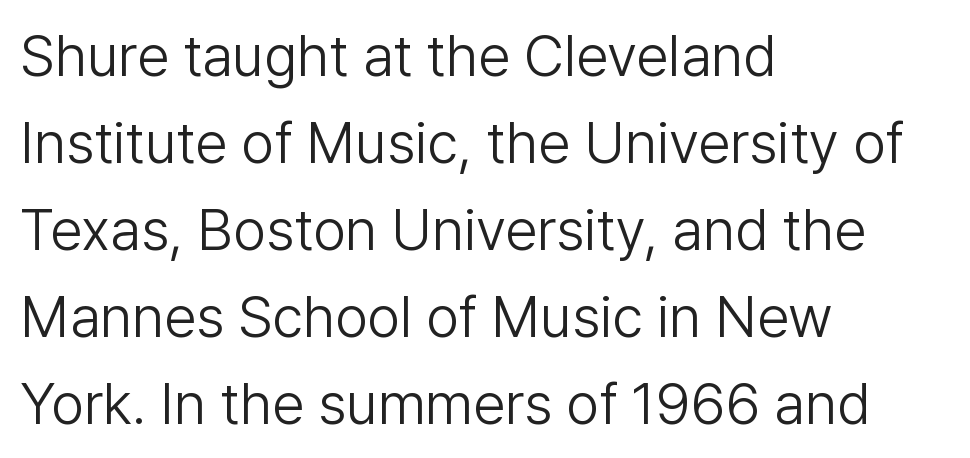
{"serif": "no", "italic": "no", "bold": "no", "weight": "light", "width": "normal", "stroke_contrast": "low", "x_height": "medium", "monospaced": "no", "underline": "no", "align": "left", "line_spacing": "normal", "line_spacing_ratio": 1.5, "letter_spacing": "normal", "letter_spacing_em": 0.0, "glyph_px": 58}
